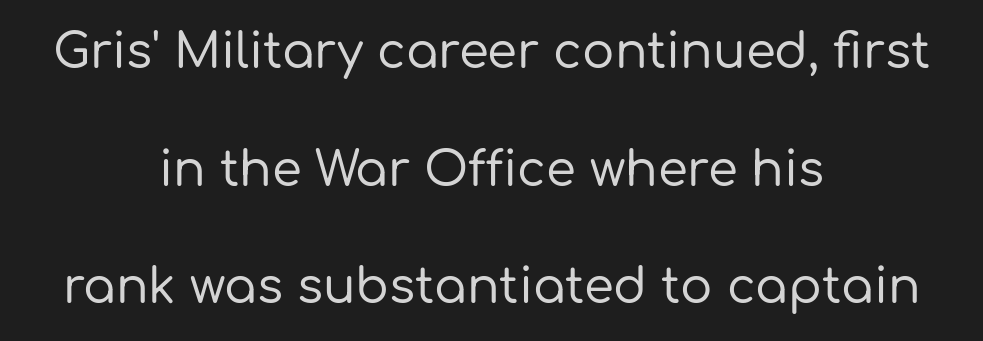
The vertical gap from one line to the next is large. A typesetter would call this proportional, since set widths differ per character. Stroke terminals: plain, sans-serif. The paragraph shown floats in the horizontal middle. When letters stand straight like this, we call the style roman or upright.
